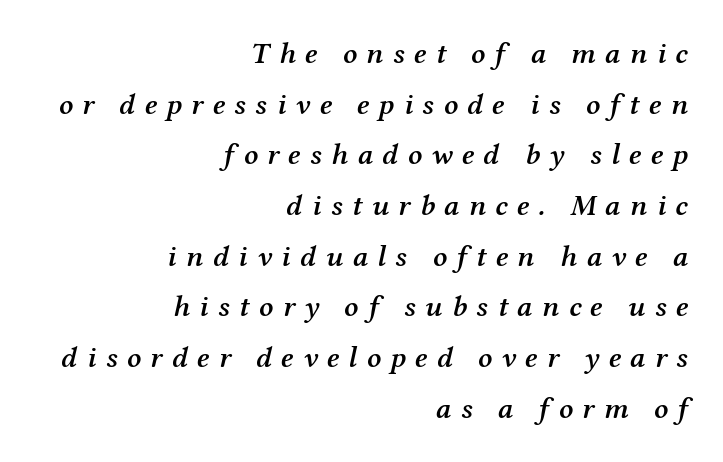
Is the type slanted? Yes — the strokes lean at a clear angle. The text was rendered using a seriffed face with decorative stroke endings. Does the leading feel generous? No, just average. Honestly, there is no underline to notice here at all. The face used here is rendered with a markedly widened letterfit. These lines stack with their right ends in a neat column.
